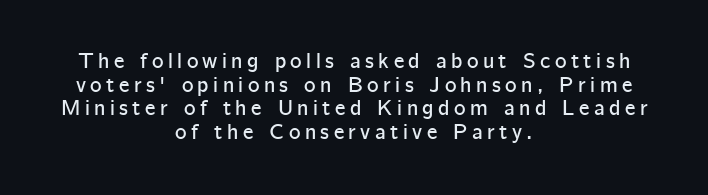
Q: Is the text italic (slanted)? A: No, it is upright.
Q: Is the text underlined? A: No.
Q: How is the paragraph aligned? A: Centered.
Q: Is the spacing between letters normal or unusually wide? A: Unusually wide.
Q: Is the spacing between lines tight, normal or loose? A: Tight.
